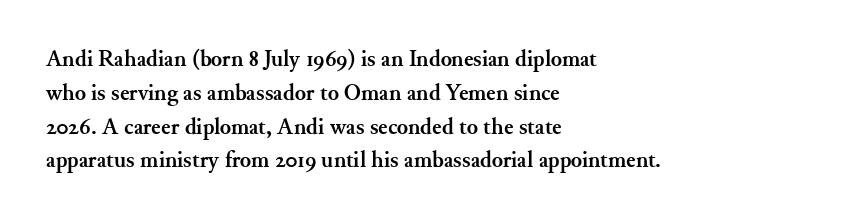
{"italic": "no", "bold": "yes", "underline": "no", "align": "left", "line_spacing": "normal", "line_spacing_ratio": 1.47, "letter_spacing": "normal", "letter_spacing_em": 0.0, "glyph_px": 23}
